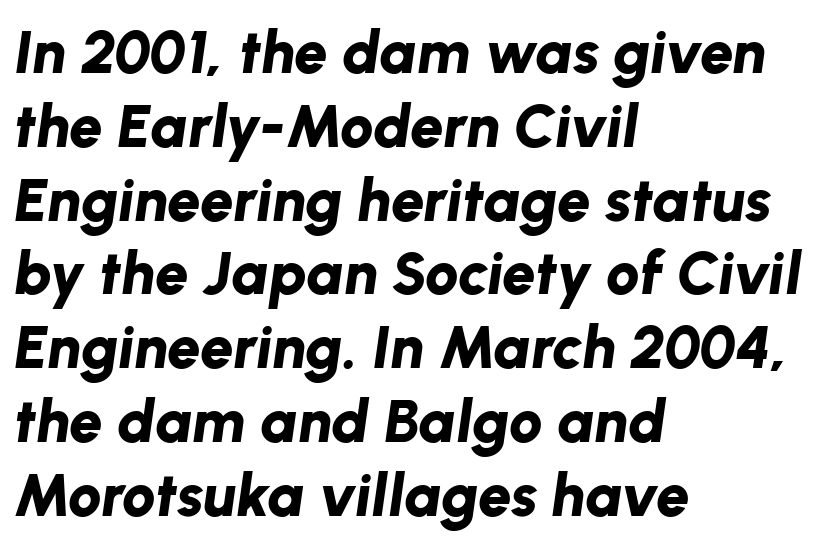
Q: Is the text bold? A: Yes.
Q: Is the text italic (slanted)? A: Yes, it leans right by about 8 degrees.
Q: Is the text underlined? A: No.
Q: How is the paragraph aligned? A: Left-aligned.
Q: Is the spacing between letters normal or unusually wide? A: Normal.
Q: Width (condensed, normal, or wide)? A: Normal.
Q: Stroke contrast? A: Low.
Q: x-height? A: Medium.
Q: Monospaced? A: No.
